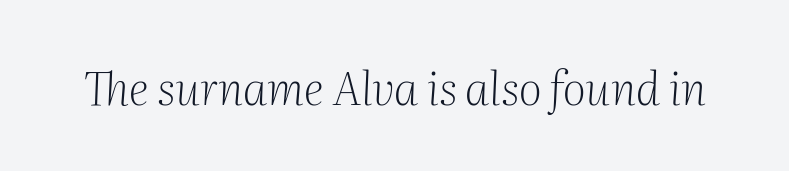
Q: Is the text bold? A: No.
Q: Is the text italic (slanted)? A: Yes, it leans right by about 2 degrees.
Q: Is the typeface a serif or a sans-serif typeface? A: Serif.
Q: Is the text underlined? A: No.
Q: Is the spacing between letters normal or unusually wide? A: Normal.
Q: Width (condensed, normal, or wide)? A: Normal.
Q: Stroke contrast? A: Medium.
Q: x-height? A: Medium.
Q: Monospaced? A: No.
